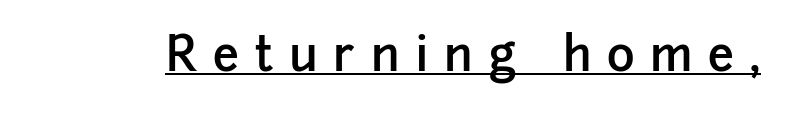
{"serif": "no", "italic": "no", "bold": "semi", "weight": "semibold", "width": "normal", "stroke_contrast": "low", "x_height": "medium", "monospaced": "no", "underline": "yes", "letter_spacing": "wide", "letter_spacing_em": 0.34, "glyph_px": 47}
